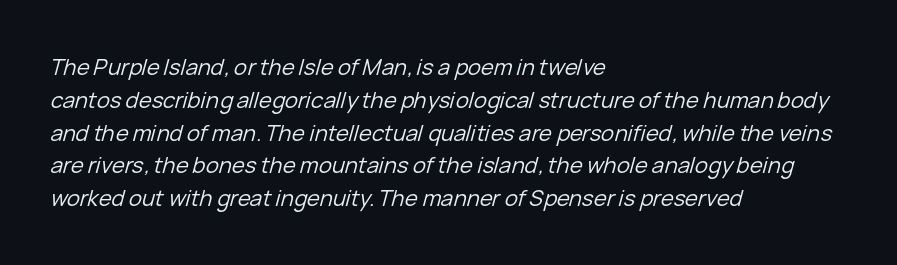
Q: Is the text bold? A: No.
Q: Is the text italic (slanted)? A: Yes, it leans right by about 15 degrees.
Q: Is the text underlined? A: No.
Q: How is the paragraph aligned? A: Left-aligned.
Q: Is the spacing between letters normal or unusually wide? A: Normal.
Q: Is the spacing between lines tight, normal or loose? A: Normal.
